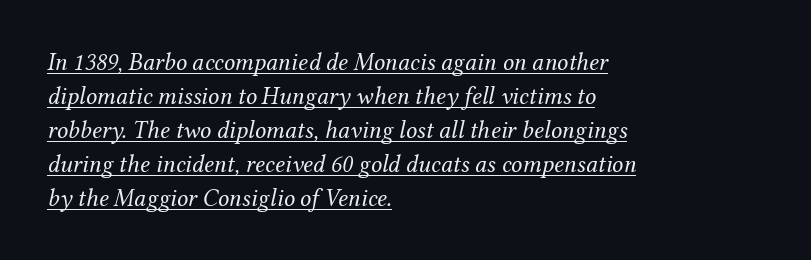
{"italic": "yes", "lean": "right", "slant_degrees": 12, "bold": "no", "underline": "yes", "align": "left", "line_spacing": "normal", "line_spacing_ratio": 1.36, "letter_spacing": "normal", "letter_spacing_em": 0.0, "glyph_px": 25}
